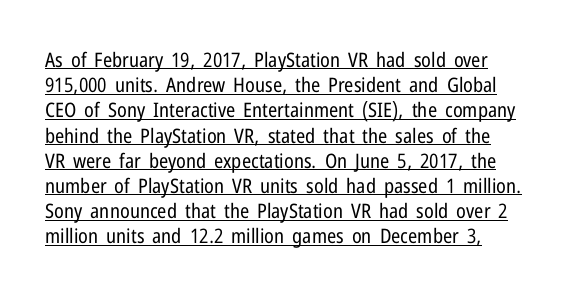
The image shows 20 px text type, upright; set normal line spacing (1.26x), normal letter spacing, underlined.
